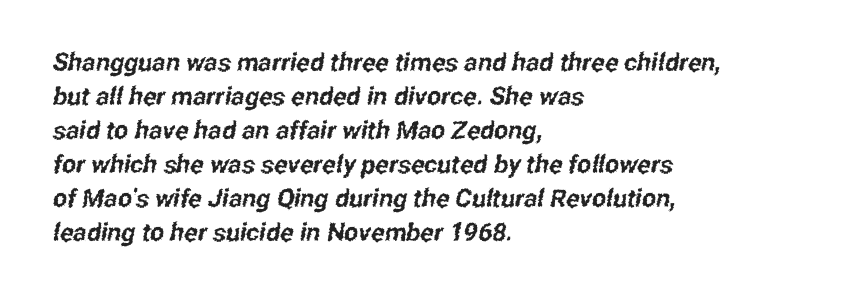
{"underline": "no", "align": "left", "line_spacing": "normal", "line_spacing_ratio": 1.36, "letter_spacing": "normal", "letter_spacing_em": 0.0, "glyph_px": 25}
